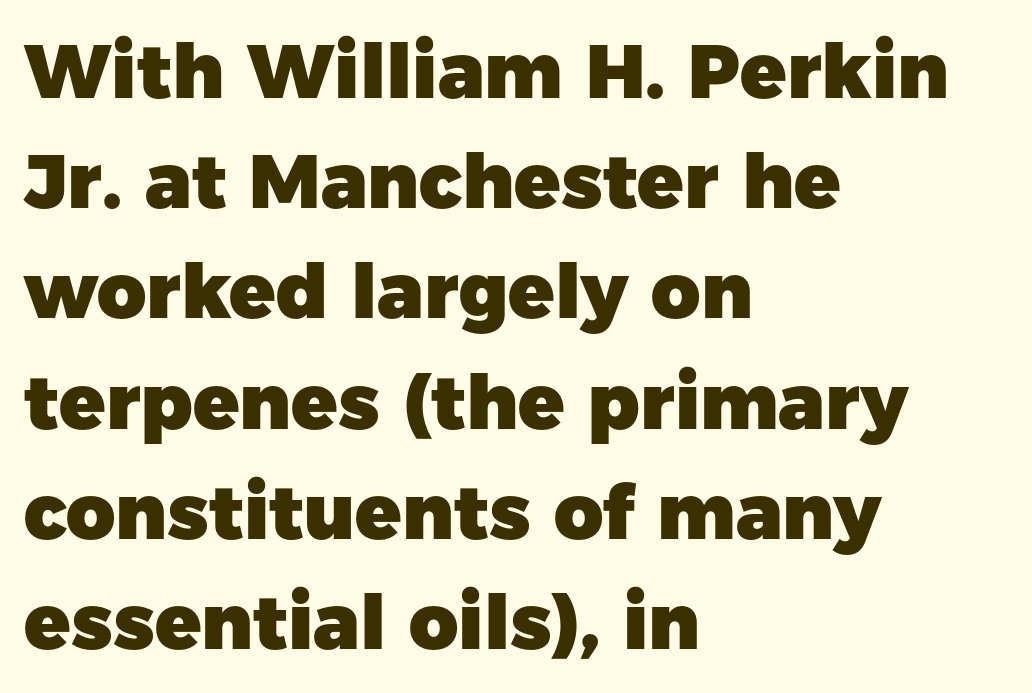
{"serif": "no", "italic": "no", "bold": "yes", "weight": "heavy", "width": "normal", "stroke_contrast": "low", "x_height": "medium", "monospaced": "no", "underline": "no", "align": "left", "line_spacing": "normal", "line_spacing_ratio": 1.45, "letter_spacing": "normal", "letter_spacing_em": 0.0, "glyph_px": 76}
